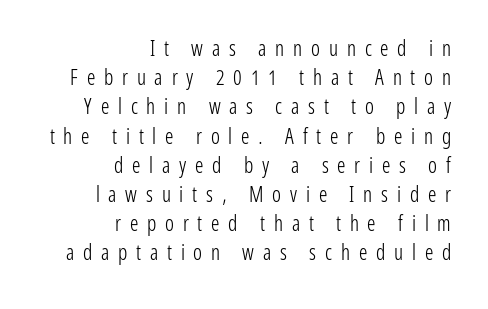
{"italic": "no", "bold": "no", "underline": "no", "align": "right", "line_spacing": "normal", "line_spacing_ratio": 1.39, "letter_spacing": "wide", "letter_spacing_em": 0.42, "glyph_px": 21}
